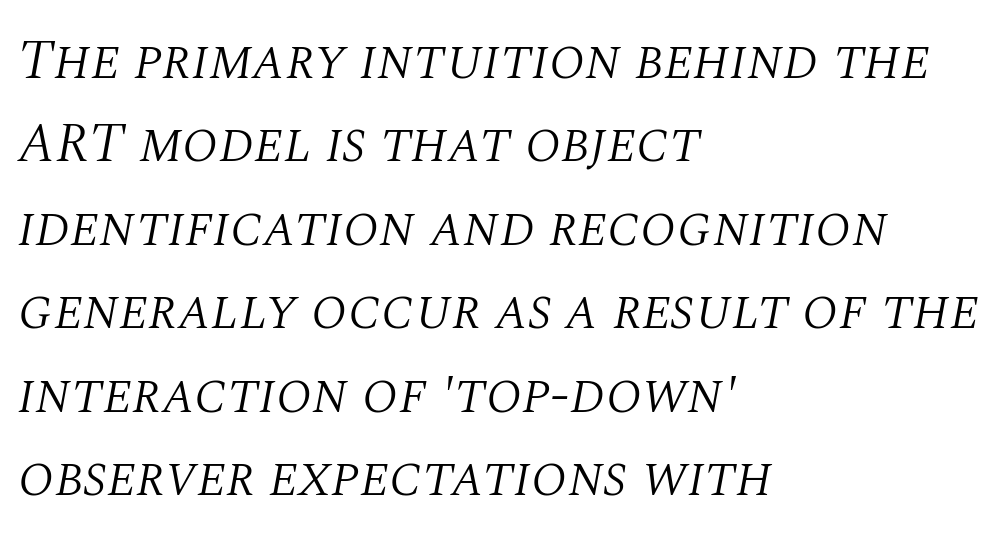
Proportional: the letters do not fall into vertical columns. Weight class: somewhere from thin through regular. The type family on display is of the serif kind. These lines were composed using italics.
